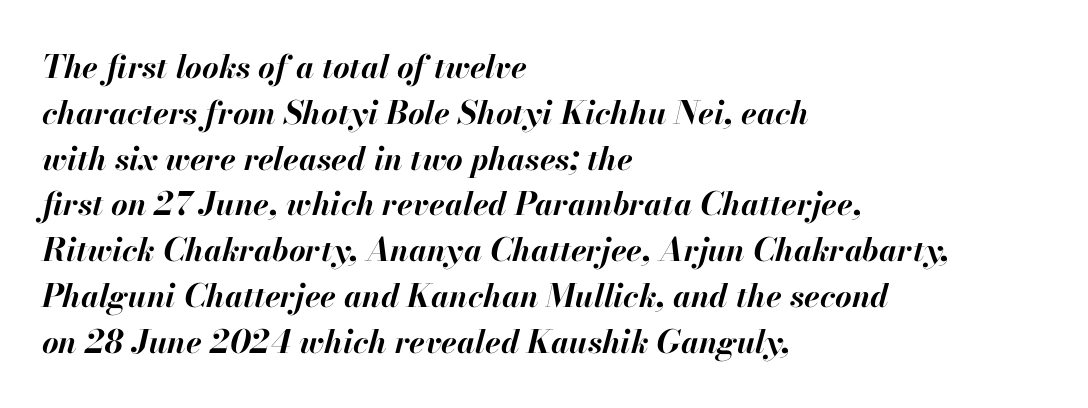
The image shows 32 px bold type, italic (leaning right); set left-aligned, normal line spacing (1.43x), normal letter spacing, not underlined; high stroke contrast and a small x-height.
